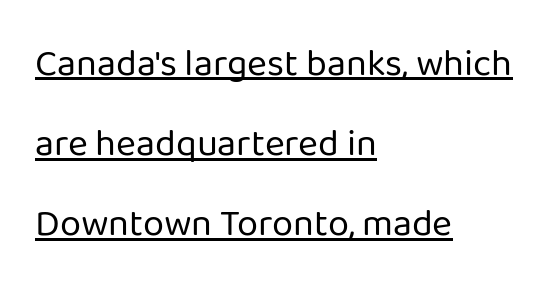
{"serif": "no", "italic": "no", "bold": "no", "weight": "regular", "width": "normal", "stroke_contrast": "low", "x_height": "medium", "monospaced": "no", "underline": "yes", "align": "left", "line_spacing": "loose", "line_spacing_ratio": 2.11, "letter_spacing": "normal", "letter_spacing_em": 0.0, "glyph_px": 38}
